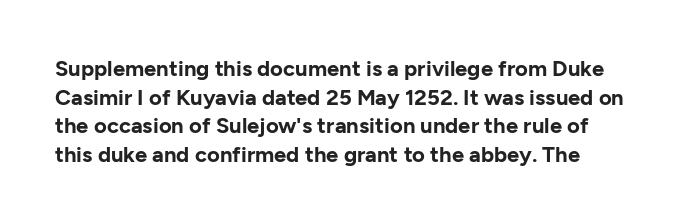
The image shows 22 px bold type, upright; set normal line spacing (1.3x), normal letter spacing, not underlined.
